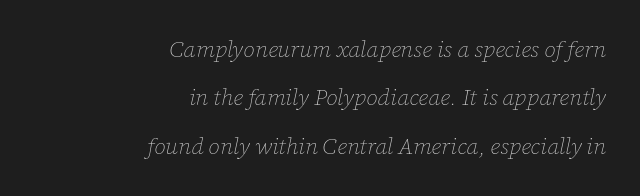
Q: Is the text bold? A: No.
Q: Is the text italic (slanted)? A: Yes, it leans right by about 12 degrees.
Q: Is the text underlined? A: No.
Q: How is the paragraph aligned? A: Right-aligned.
Q: Is the spacing between letters normal or unusually wide? A: Normal.
Q: Is the spacing between lines tight, normal or loose? A: Loose.
